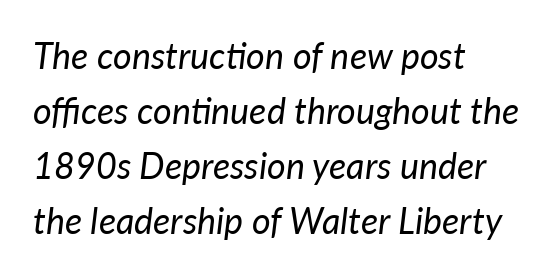
The font sits on the lighter half of the weight spectrum, regular included. Every character sits at an angle, as italics do. Quick note: underline off. This sample has the flowing, uneven cadence of proportional lettering.
